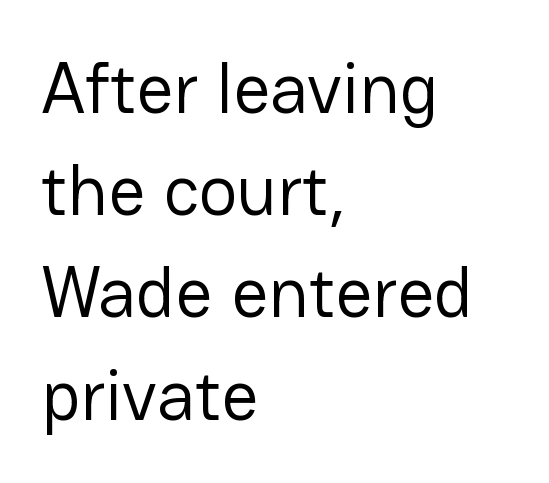
The image shows 72 px regular-weight sans-serif type, upright; set left-aligned, normal line spacing (1.42x), normal letter spacing, not underlined; low stroke contrast and a medium x-height.
